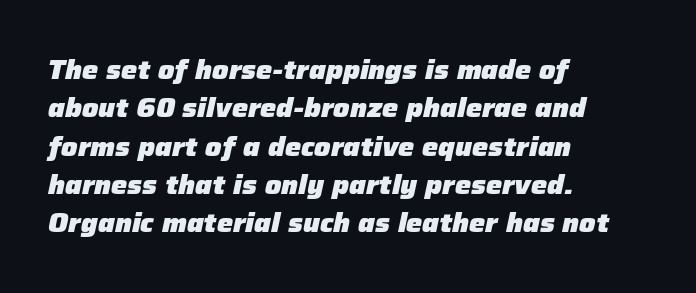
The designer left line spacing at the default. The rendering applies a slant to the glyphs. Strokes here are thick enough to call this a true bold. Is the block centered? No — it sits flush against the left margin.
